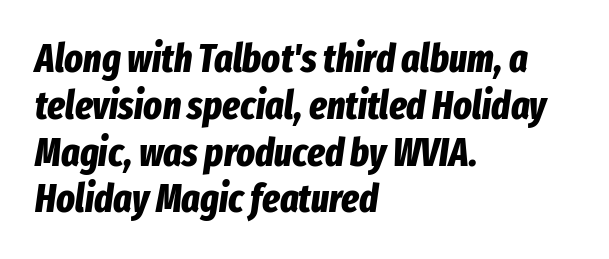
Q: Is the text bold? A: Yes.
Q: Is the text italic (slanted)? A: Yes, it leans right by about 8 degrees.
Q: Is the text underlined? A: No.
Q: How is the paragraph aligned? A: Left-aligned.
Q: Is the spacing between letters normal or unusually wide? A: Normal.
Q: Width (condensed, normal, or wide)? A: Condensed.
Q: Stroke contrast? A: Low.
Q: x-height? A: Medium.
Q: Monospaced? A: No.
